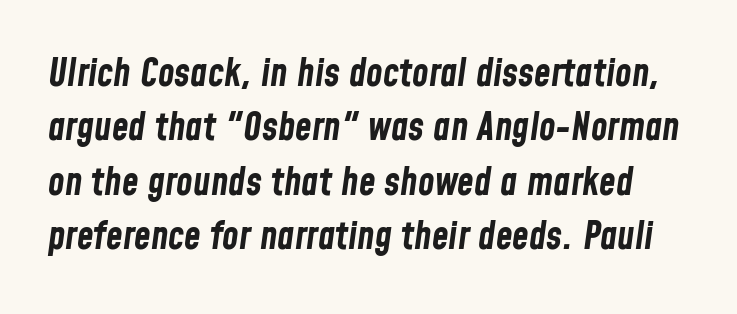
Q: Is the text bold? A: Yes.
Q: Is the text italic (slanted)? A: Yes, it leans right by about 8 degrees.
Q: Is the text underlined? A: No.
Q: Is the spacing between letters normal or unusually wide? A: Normal.
Q: Is the spacing between lines tight, normal or loose? A: Normal.
Q: Width (condensed, normal, or wide)? A: Condensed.
Q: Stroke contrast? A: Low.
Q: x-height? A: Medium.
Q: Monospaced? A: No.
